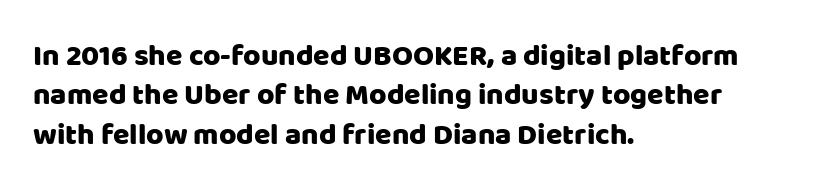
The image shows 30 px sans-serif type, upright; set left-aligned, normal line spacing (1.31x), normal letter spacing, not underlined; low stroke contrast and a large x-height.
